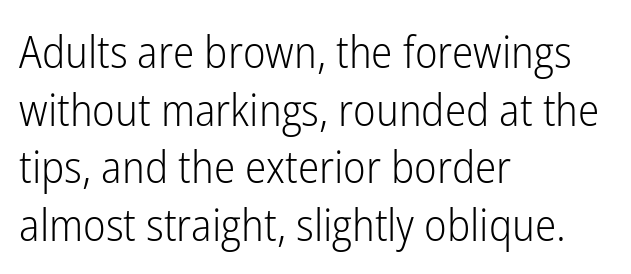
The image shows 45 px light, condensed sans-serif type, upright; set left-aligned, normal line spacing (1.28x), normal letter spacing, not underlined; low stroke contrast and a medium x-height.
